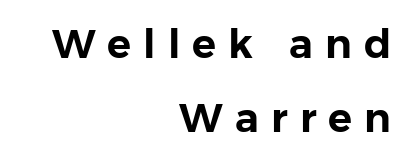
Q: Is the text italic (slanted)? A: No, it is upright.
Q: Is the typeface a serif or a sans-serif typeface? A: Sans-serif.
Q: Is the text underlined? A: No.
Q: How is the paragraph aligned? A: Right-aligned.
Q: Is the spacing between letters normal or unusually wide? A: Unusually wide.
Q: Width (condensed, normal, or wide)? A: Normal.
Q: Stroke contrast? A: Low.
Q: x-height? A: Medium.
Q: Monospaced? A: No.
